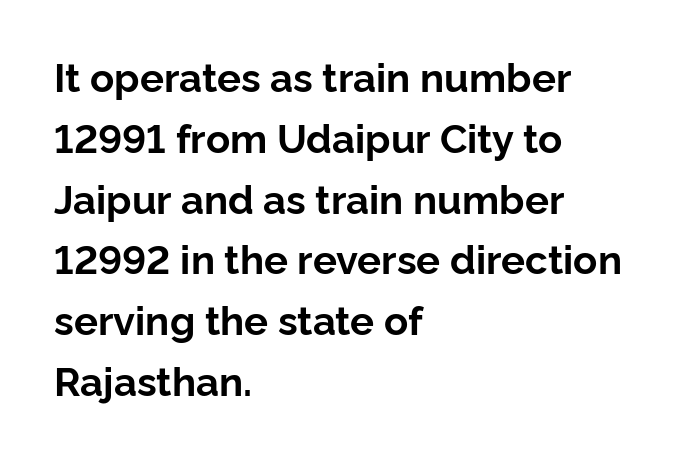
Q: Is the text bold? A: Yes.
Q: Is the text italic (slanted)? A: No, it is upright.
Q: Is the typeface a serif or a sans-serif typeface? A: Sans-serif.
Q: Is the text underlined? A: No.
Q: How is the paragraph aligned? A: Left-aligned.
Q: Is the spacing between letters normal or unusually wide? A: Normal.
Q: Is the spacing between lines tight, normal or loose? A: Normal.
Q: Width (condensed, normal, or wide)? A: Normal.
Q: Stroke contrast? A: Low.
Q: x-height? A: Medium.
Q: Monospaced? A: No.
